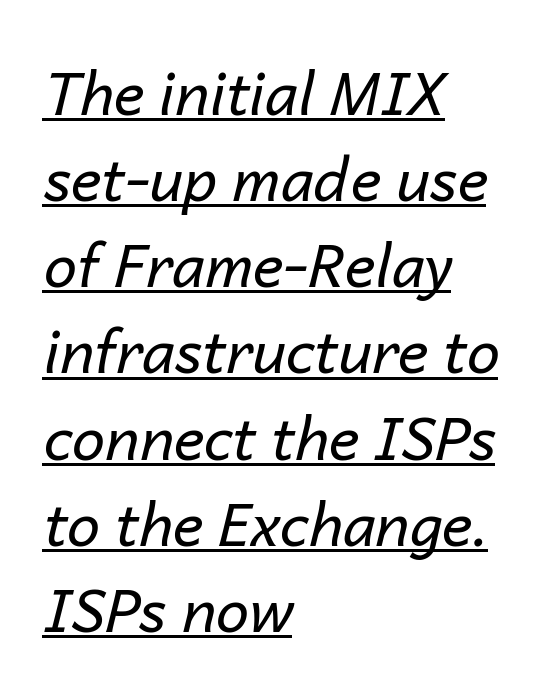
Q: Is the text bold? A: No.
Q: Is the text italic (slanted)? A: Yes, it leans right by about 14 degrees.
Q: Is the text underlined? A: Yes.
Q: How is the paragraph aligned? A: Left-aligned.
Q: Is the spacing between letters normal or unusually wide? A: Normal.
Q: Is the spacing between lines tight, normal or loose? A: Normal.
Q: Width (condensed, normal, or wide)? A: Normal.
Q: Stroke contrast? A: Low.
Q: x-height? A: Medium.
Q: Monospaced? A: No.
